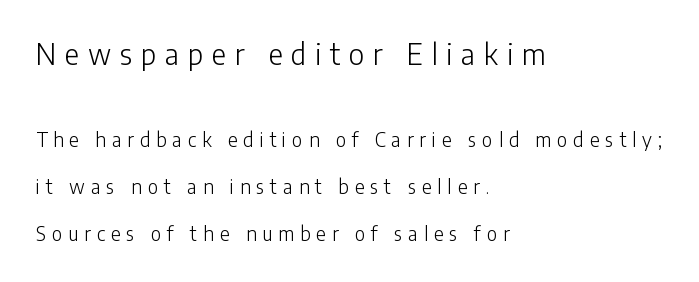
{"serif": "no", "italic": "no", "bold": "no", "weight": "light", "width": "normal", "stroke_contrast": "low", "x_height": "medium", "monospaced": "no", "underline": "no", "align": "left", "line_spacing": "loose", "line_spacing_ratio": 2.46, "letter_spacing": "wide", "letter_spacing_em": 0.31, "larger_block": "first", "size_ratio": 1.47, "glyph_px": 28}
